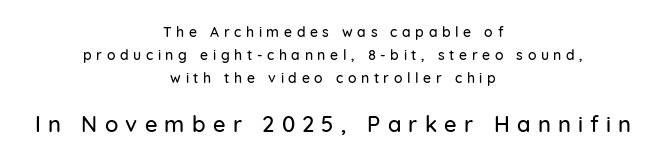
The image shows 22 px text type, upright; set centered, normal line spacing (1.65x), unusually wide letter spacing (+0.33 em), not underlined; the second (bottom) block is 1.57x larger.
